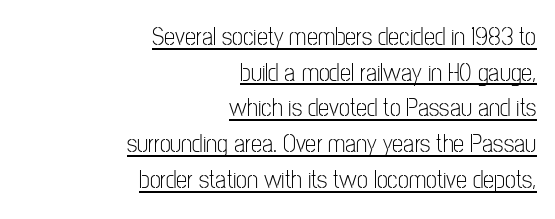
The lettering stays uniformly vertical, giving the passage a roman look. Check the space under the baseline: a stroke is drawn there. Every row of glyphs terminates at an identical x-position on the right. Nothing unusual about the tracking: characters are spaced as the font intends. Bold? No — there's no thickening of the strokes.
